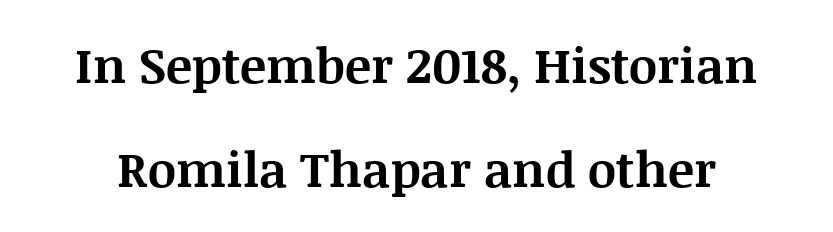
Q: Is the text bold? A: Yes.
Q: Is the text italic (slanted)? A: No, it is upright.
Q: Is the typeface a serif or a sans-serif typeface? A: Serif.
Q: Is the text underlined? A: No.
Q: Is the spacing between letters normal or unusually wide? A: Normal.
Q: Is the spacing between lines tight, normal or loose? A: Loose.
Q: Width (condensed, normal, or wide)? A: Normal.
Q: Stroke contrast? A: Medium.
Q: x-height? A: Large.
Q: Monospaced? A: No.
